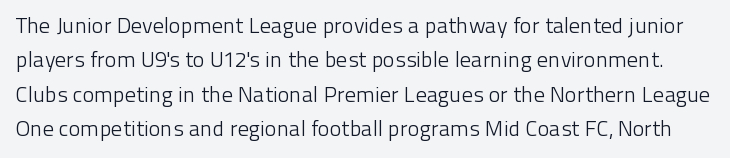
The image shows 22 px text type, upright; set normal line spacing (1.56x), normal letter spacing, not underlined.
